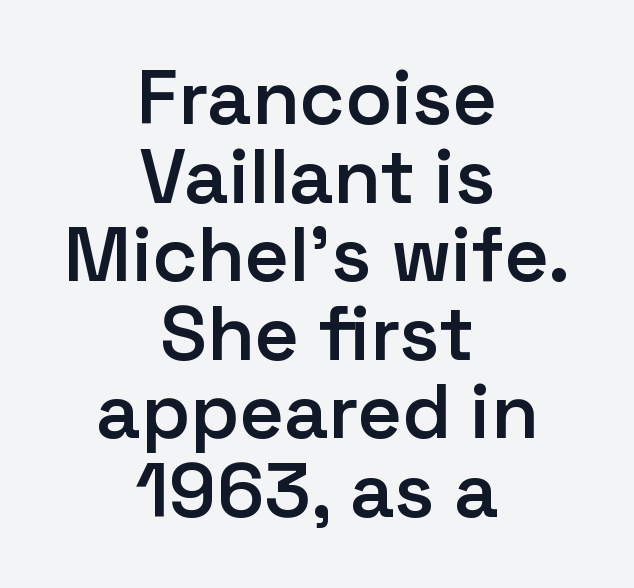
Q: Is the text bold? A: Semi-bold.
Q: Is the text italic (slanted)? A: No, it is upright.
Q: Is the typeface a serif or a sans-serif typeface? A: Sans-serif.
Q: Is the text underlined? A: No.
Q: How is the paragraph aligned? A: Centered.
Q: Is the spacing between letters normal or unusually wide? A: Normal.
Q: Is the spacing between lines tight, normal or loose? A: Tight.
Q: Width (condensed, normal, or wide)? A: Normal.
Q: Stroke contrast? A: Low.
Q: x-height? A: Medium.
Q: Monospaced? A: No.
